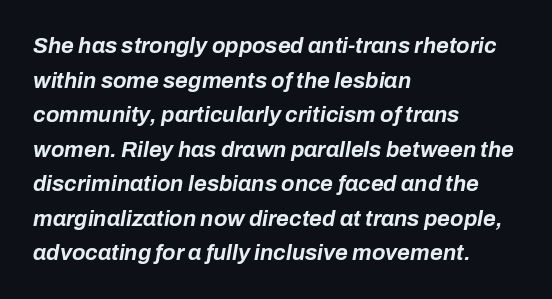
{"italic": "yes", "lean": "right", "slant_degrees": 10, "bold": "yes", "underline": "no", "align": "left", "line_spacing": "normal", "line_spacing_ratio": 1.57, "letter_spacing": "normal", "letter_spacing_em": 0.0, "glyph_px": 22}
